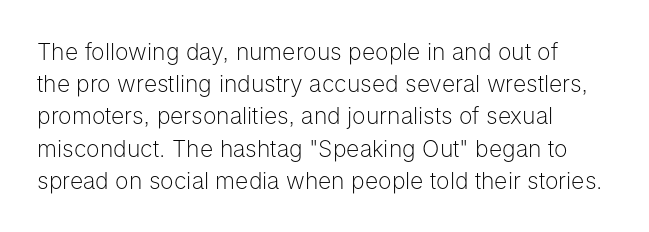
{"italic": "no", "bold": "no", "underline": "no", "align": "left", "line_spacing": "normal", "line_spacing_ratio": 1.4, "letter_spacing": "normal", "letter_spacing_em": 0.0, "glyph_px": 23}
